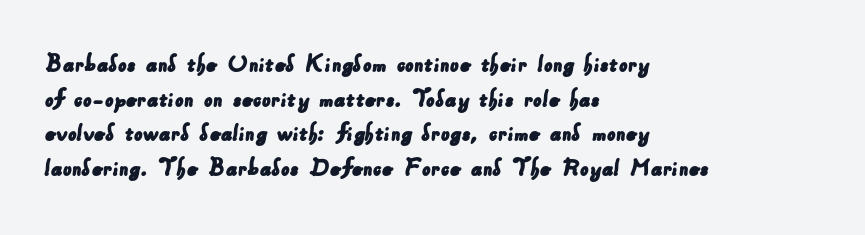
Q: Is the text underlined? A: No.
Q: How is the paragraph aligned? A: Left-aligned.
Q: Is the spacing between letters normal or unusually wide? A: Normal.
Q: Is the spacing between lines tight, normal or loose? A: Normal.
